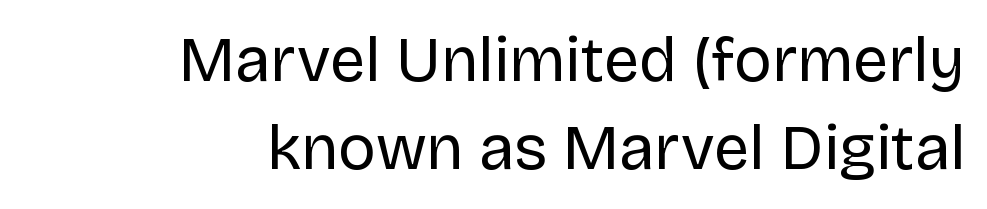
{"serif": "no", "italic": "no", "bold": "no", "weight": "regular", "width": "normal", "stroke_contrast": "low", "x_height": "large", "monospaced": "no", "underline": "no", "align": "right", "line_spacing": "normal", "line_spacing_ratio": 1.39, "letter_spacing": "normal", "letter_spacing_em": 0.0, "glyph_px": 63}
